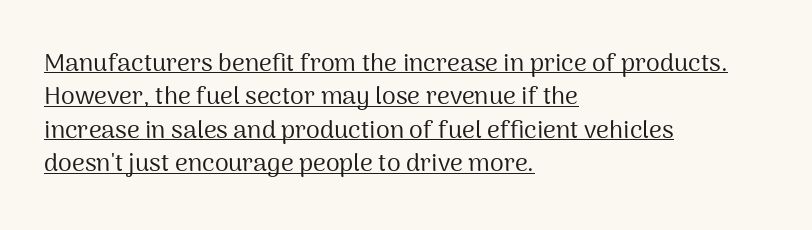
Q: Is the text bold? A: No.
Q: Is the text italic (slanted)? A: No, it is upright.
Q: Is the text underlined? A: Yes.
Q: How is the paragraph aligned? A: Left-aligned.
Q: Is the spacing between letters normal or unusually wide? A: Normal.
Q: Is the spacing between lines tight, normal or loose? A: Normal.
